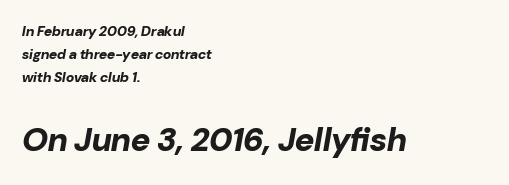
The image shows 33 px bold type, italic (leaning right); set left-aligned, normal line spacing (1.66x), normal letter spacing, not underlined; the second (bottom) block is 2.36x larger; low stroke contrast and a medium x-height.
